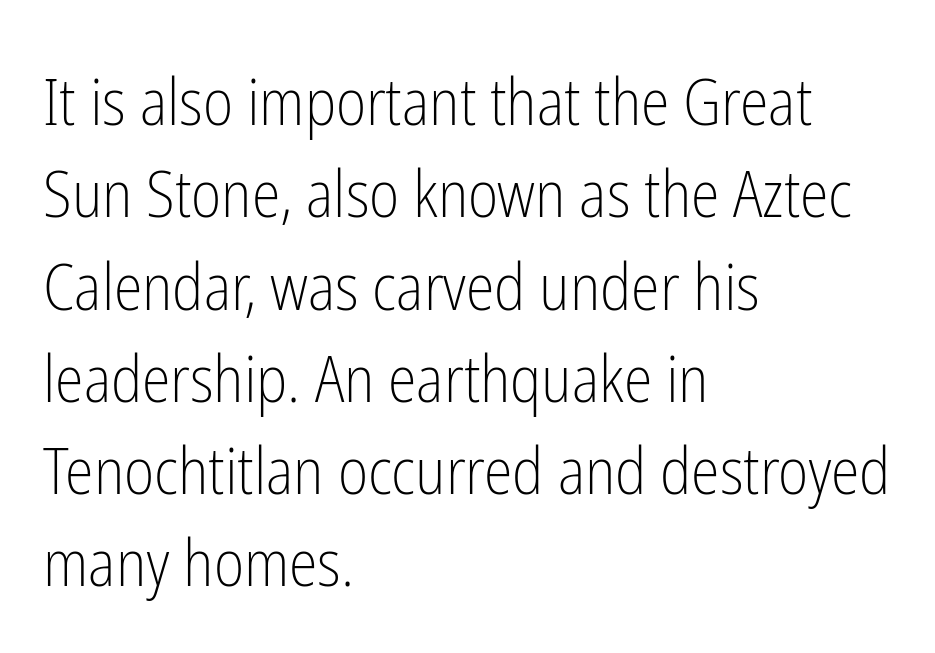
{"serif": "no", "italic": "no", "bold": "no", "weight": "light", "width": "condensed", "stroke_contrast": "low", "x_height": "medium", "monospaced": "no", "underline": "no", "align": "left", "line_spacing": "normal", "line_spacing_ratio": 1.42, "letter_spacing": "normal", "letter_spacing_em": 0.0, "glyph_px": 65}
